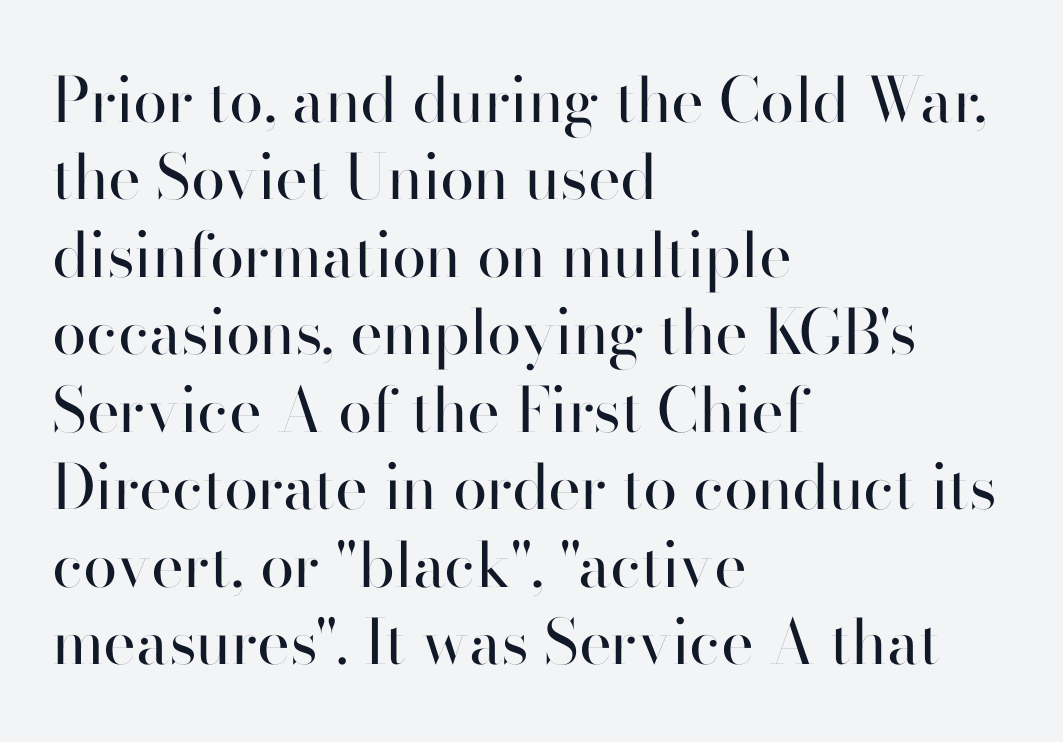
Q: Is the text bold? A: No.
Q: Is the text italic (slanted)? A: No, it is upright.
Q: Is the typeface a serif or a sans-serif typeface? A: Sans-serif.
Q: Is the text underlined? A: No.
Q: How is the paragraph aligned? A: Left-aligned.
Q: Is the spacing between letters normal or unusually wide? A: Normal.
Q: Is the spacing between lines tight, normal or loose? A: Normal.
Q: Width (condensed, normal, or wide)? A: Normal.
Q: Stroke contrast? A: High.
Q: x-height? A: Small.
Q: Monospaced? A: No.
